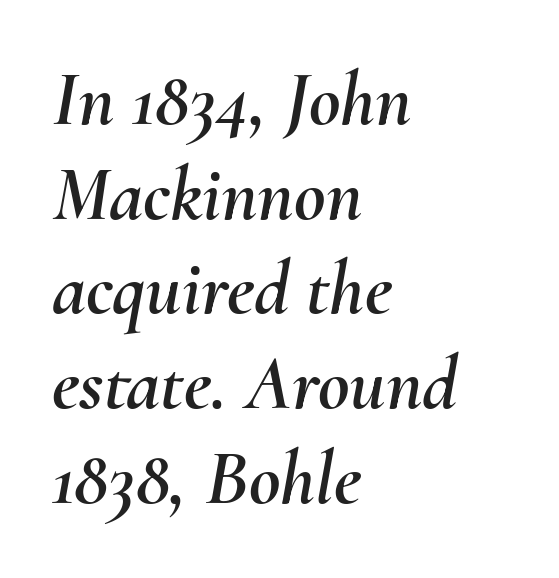
{"italic": "yes", "lean": "right", "slant_degrees": 10, "width": "normal", "stroke_contrast": "medium", "x_height": "small", "monospaced": "no", "underline": "no", "align": "left", "line_spacing_ratio": 1.23, "letter_spacing": "normal", "letter_spacing_em": 0.0, "glyph_px": 77}
